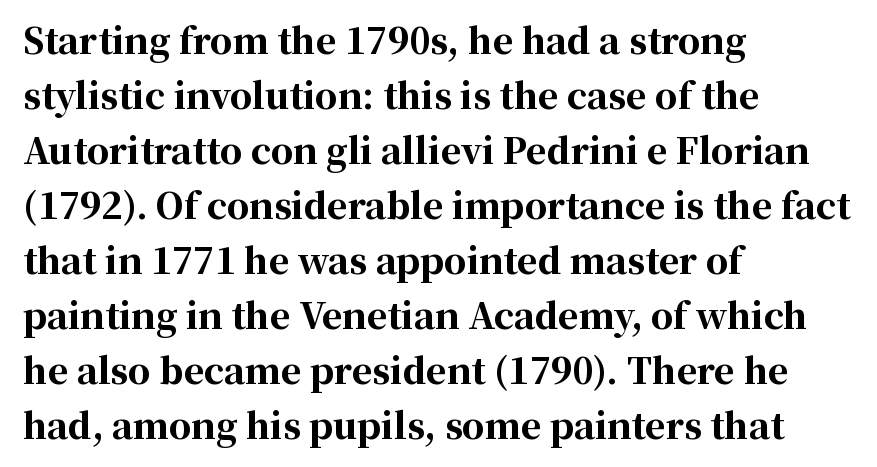
The image shows 35 px bold serif type, upright; set left-aligned, normal line spacing (1.57x), normal letter spacing, not underlined; high stroke contrast and a medium x-height.
